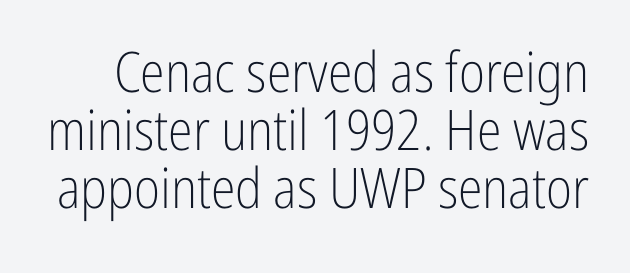
Q: Is the text bold? A: No.
Q: Is the text italic (slanted)? A: No, it is upright.
Q: Is the typeface a serif or a sans-serif typeface? A: Sans-serif.
Q: Is the text underlined? A: No.
Q: Is the spacing between letters normal or unusually wide? A: Normal.
Q: Is the spacing between lines tight, normal or loose? A: Tight.
Q: Width (condensed, normal, or wide)? A: Condensed.
Q: Stroke contrast? A: Low.
Q: x-height? A: Medium.
Q: Monospaced? A: No.
